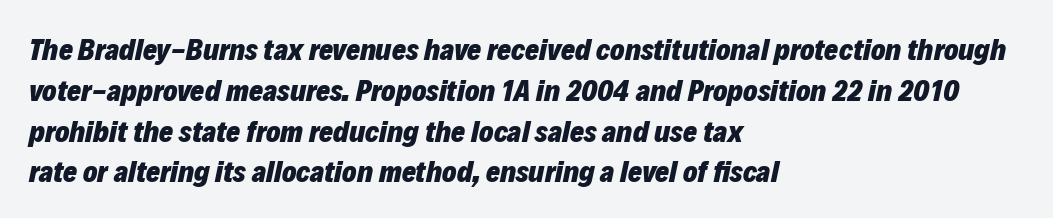
Q: Is the text bold? A: Yes.
Q: Is the text italic (slanted)? A: Yes, it leans right by about 12 degrees.
Q: Is the text underlined? A: No.
Q: How is the paragraph aligned? A: Left-aligned.
Q: Is the spacing between letters normal or unusually wide? A: Normal.
Q: Is the spacing between lines tight, normal or loose? A: Normal.
Q: Width (condensed, normal, or wide)? A: Normal.
Q: Stroke contrast? A: Low.
Q: x-height? A: Medium.
Q: Monospaced? A: No.
